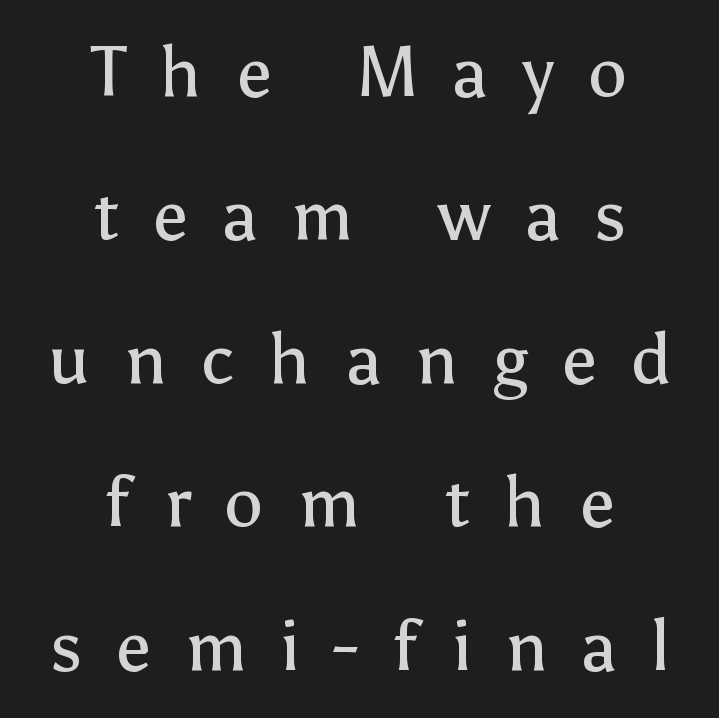
The image shows 70 px regular-weight sans-serif type, upright; set centered, loose line spacing (2.05x), unusually wide letter spacing (+0.49 em), not underlined; low stroke contrast and a medium x-height.
